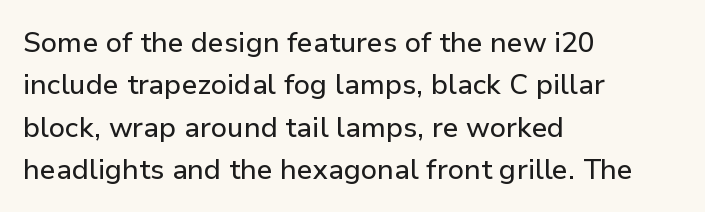
These lines sit exactly where default settings would place them. The rendering keeps characters at their native spacing. Style check: upright. Font category for this specimen: sans-serif. The typesetter chose a ragged-right arrangement here.
